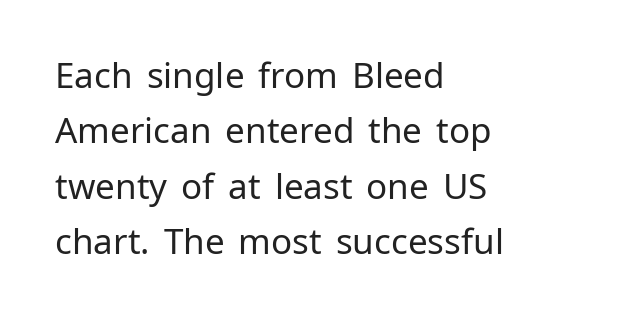
Q: Is the text bold? A: No.
Q: Is the text italic (slanted)? A: No, it is upright.
Q: Is the typeface a serif or a sans-serif typeface? A: Sans-serif.
Q: Is the text underlined? A: No.
Q: How is the paragraph aligned? A: Left-aligned.
Q: Is the spacing between letters normal or unusually wide? A: Normal.
Q: Is the spacing between lines tight, normal or loose? A: Normal.
Q: Width (condensed, normal, or wide)? A: Normal.
Q: Stroke contrast? A: Low.
Q: x-height? A: Medium.
Q: Monospaced? A: No.
